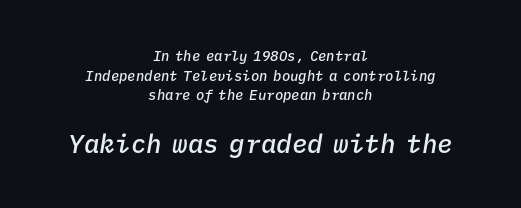
The image shows 26 px text type, italic (leaning right); set centered, normal line spacing (1.41x), normal letter spacing, not underlined; the second (bottom) block is 1.86x larger.
